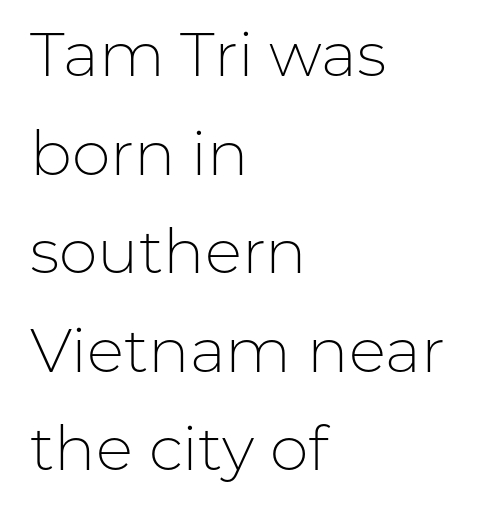
{"serif": "no", "italic": "no", "bold": "no", "weight": "light", "width": "normal", "stroke_contrast": "low", "x_height": "medium", "monospaced": "no", "underline": "no", "align": "left", "line_spacing": "normal", "line_spacing_ratio": 1.59, "letter_spacing": "normal", "letter_spacing_em": 0.0, "glyph_px": 62}
